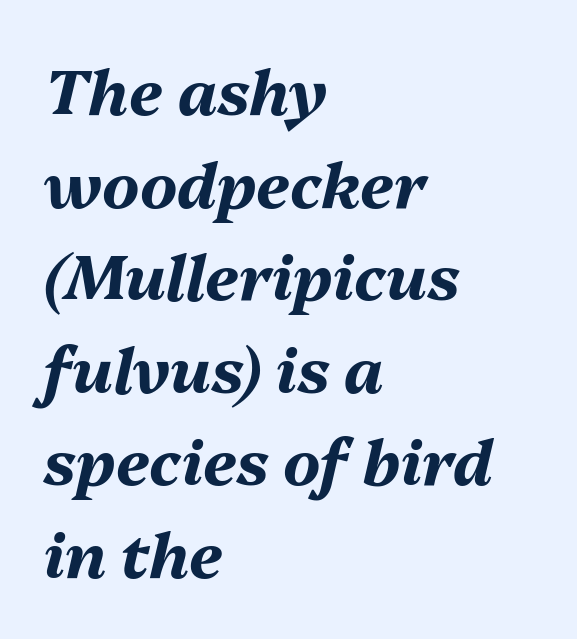
The image shows 63 px bold type, italic (leaning right); set left-aligned, normal line spacing (1.47x), normal letter spacing, not underlined; medium stroke contrast and a medium x-height.
